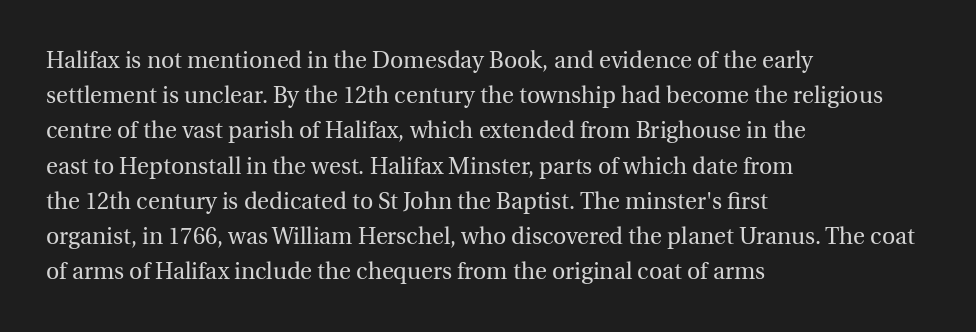
Q: Is the text bold? A: No.
Q: Is the text italic (slanted)? A: No, it is upright.
Q: Is the text underlined? A: No.
Q: How is the paragraph aligned? A: Left-aligned.
Q: Is the spacing between letters normal or unusually wide? A: Normal.
Q: Is the spacing between lines tight, normal or loose? A: Normal.
